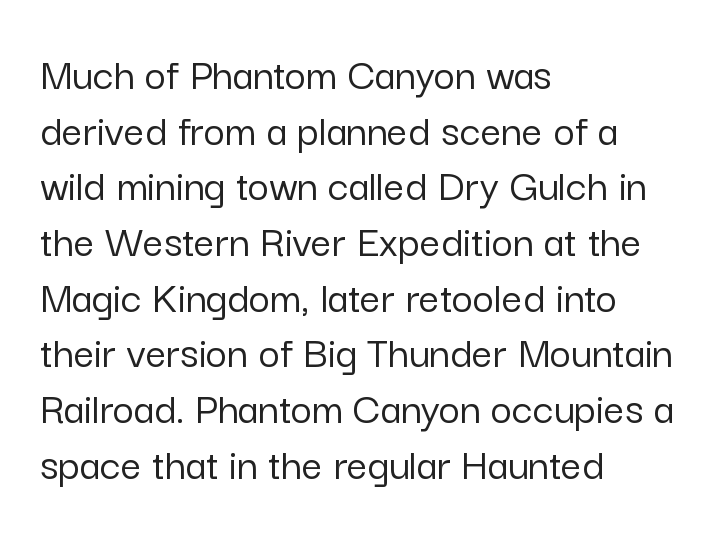
The image shows 46 px sans-serif type, upright; set left-aligned, line spacing 1.21x, normal letter spacing, not underlined; low stroke contrast and a medium x-height.
